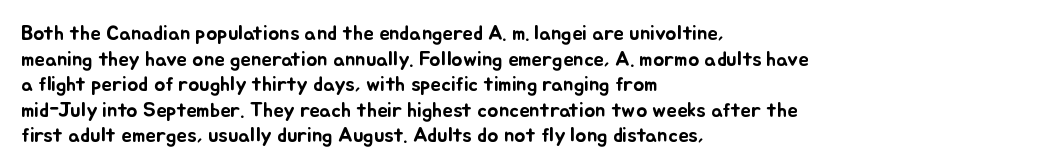
Line beginnings align vertically; line endings do not. Posture: vertical. A typesetter would call this zero additional tracking. The baseline area is clear.
